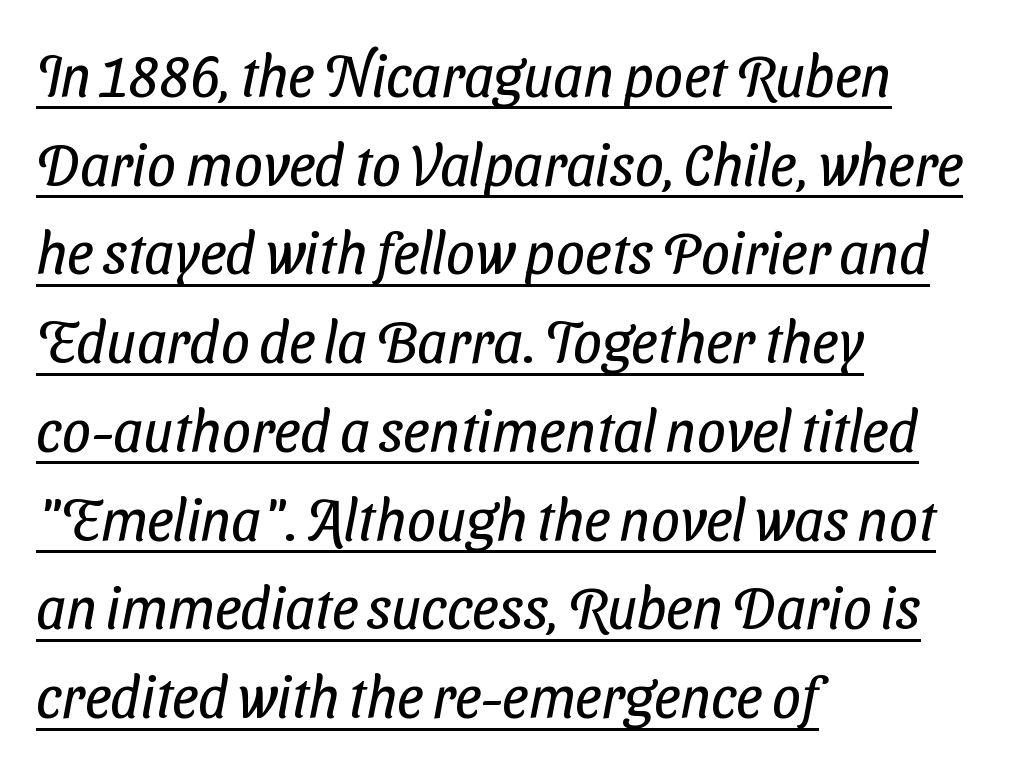
Q: Is the text bold? A: No.
Q: Is the typeface a serif or a sans-serif typeface? A: Sans-serif.
Q: Is the text underlined? A: Yes.
Q: How is the paragraph aligned? A: Left-aligned.
Q: Is the spacing between letters normal or unusually wide? A: Normal.
Q: Is the spacing between lines tight, normal or loose? A: Normal.
Q: Width (condensed, normal, or wide)? A: Condensed.
Q: Stroke contrast? A: Low.
Q: x-height? A: Medium.
Q: Monospaced? A: No.
